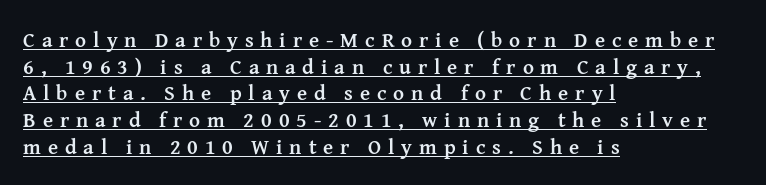
Q: Is the text bold? A: Yes.
Q: Is the text italic (slanted)? A: No, it is upright.
Q: Is the text underlined? A: Yes.
Q: How is the paragraph aligned? A: Left-aligned.
Q: Is the spacing between letters normal or unusually wide? A: Unusually wide.
Q: Is the spacing between lines tight, normal or loose? A: Normal.
